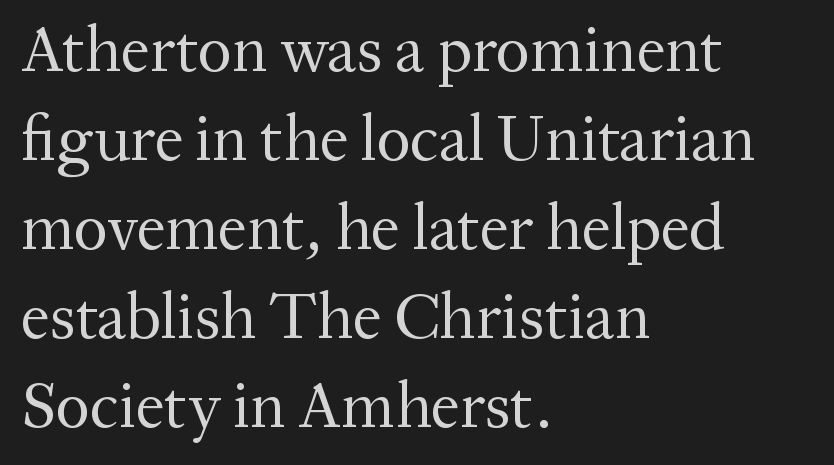
The image shows 65 px regular-weight serif type, upright; set left-aligned, normal line spacing (1.37x), normal letter spacing, not underlined; medium stroke contrast and a medium x-height.
